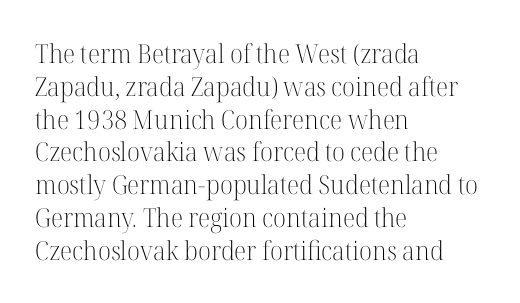
Q: Is the text bold? A: No.
Q: Is the text italic (slanted)? A: No, it is upright.
Q: Is the text underlined? A: No.
Q: How is the paragraph aligned? A: Left-aligned.
Q: Is the spacing between letters normal or unusually wide? A: Normal.
Q: Is the spacing between lines tight, normal or loose? A: Normal.
